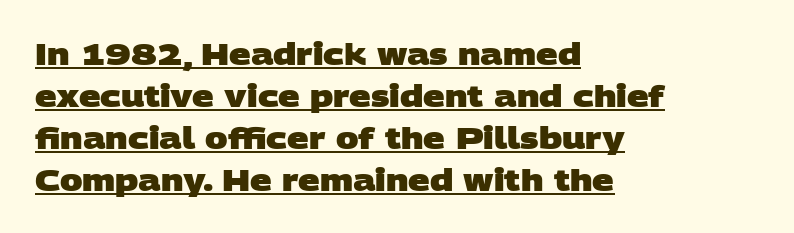
The image shows 30 px heavy, wide sans-serif type; set left-aligned, normal line spacing (1.4x), normal letter spacing, underlined; low stroke contrast and a large x-height.
